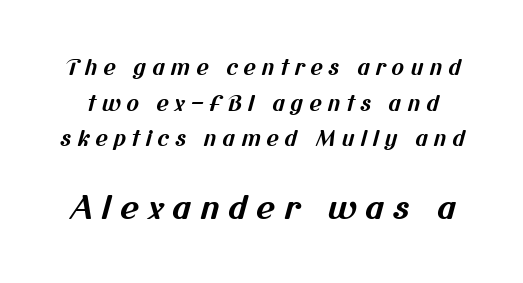
{"serif": "no", "bold": "yes", "weight": "bold", "width": "normal", "stroke_contrast": "medium", "x_height": "medium", "monospaced": "no", "underline": "no", "line_spacing": "normal", "line_spacing_ratio": 1.7, "letter_spacing": "wide", "letter_spacing_em": 0.28, "larger_block": "second", "size_ratio": 1.52, "glyph_px": 32}
